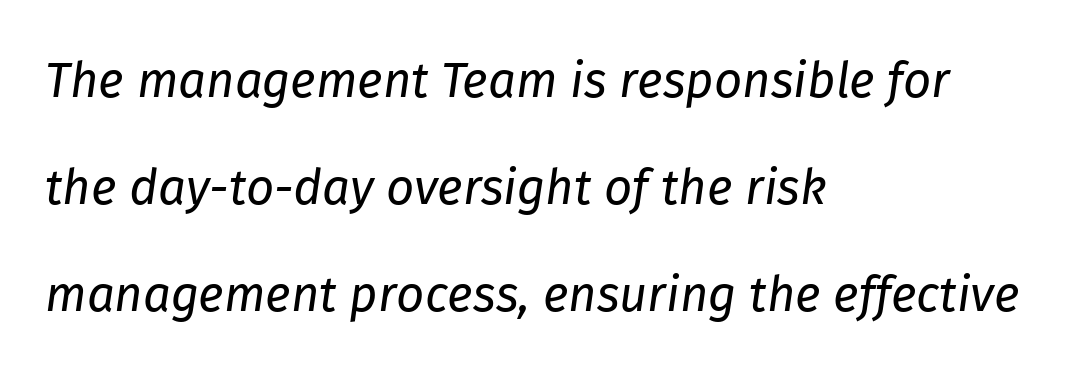
The image shows 49 px regular-weight type, italic (leaning right); set left-aligned, loose line spacing (2.18x), normal letter spacing, not underlined; low stroke contrast and a medium x-height.
